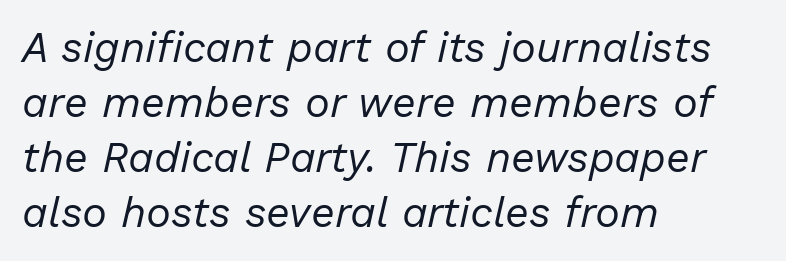
Q: Is the text bold? A: No.
Q: Is the text italic (slanted)? A: Yes, it leans right by about 13 degrees.
Q: Is the text underlined? A: No.
Q: How is the paragraph aligned? A: Left-aligned.
Q: Is the spacing between letters normal or unusually wide? A: Normal.
Q: Is the spacing between lines tight, normal or loose? A: Normal.
Q: Width (condensed, normal, or wide)? A: Normal.
Q: Stroke contrast? A: Low.
Q: x-height? A: Medium.
Q: Monospaced? A: No.
